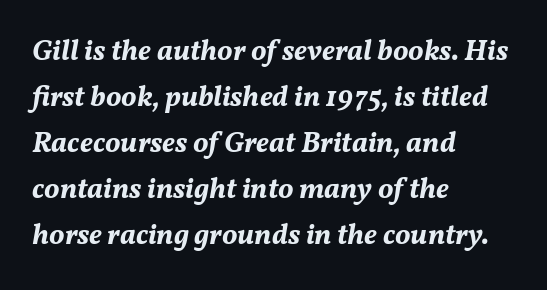
{"italic": "yes", "lean": "right", "slant_degrees": 11, "bold": "yes", "weight": "bold", "width": "normal", "stroke_contrast": "medium", "x_height": "medium", "monospaced": "no", "underline": "no", "align": "left", "line_spacing": "normal", "line_spacing_ratio": 1.59, "letter_spacing": "normal", "letter_spacing_em": 0.0, "glyph_px": 29}
